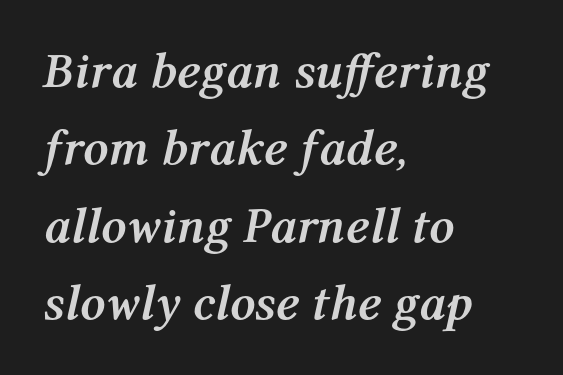
{"italic": "yes", "lean": "right", "slant_degrees": 12, "bold": "yes", "weight": "semibold", "width": "normal", "stroke_contrast": "medium", "x_height": "medium", "monospaced": "no", "underline": "no", "align": "left", "line_spacing": "normal", "line_spacing_ratio": 1.55, "letter_spacing": "normal", "letter_spacing_em": 0.0, "glyph_px": 50}
